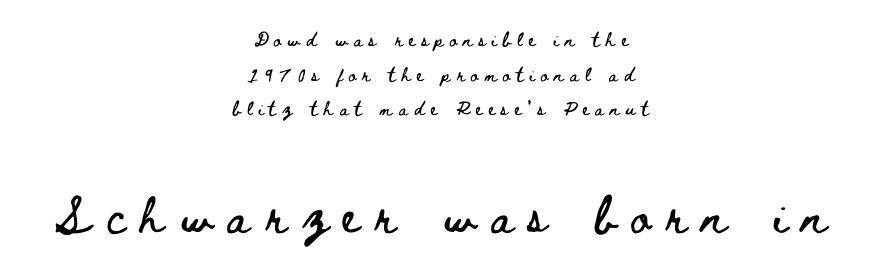
Q: Is the text italic (slanted)? A: Yes.
Q: Is the text underlined? A: No.
Q: How is the paragraph aligned? A: Centered.
Q: Is the spacing between letters normal or unusually wide? A: Unusually wide.
Q: Is the spacing between lines tight, normal or loose? A: Loose.
Q: Which block of text is set in a larger size, the first (top) or the second (bottom)? A: The second (bottom) one.
Q: Width (condensed, normal, or wide)? A: Wide.
Q: Stroke contrast? A: Low.
Q: x-height? A: Small.
Q: Monospaced? A: No.
